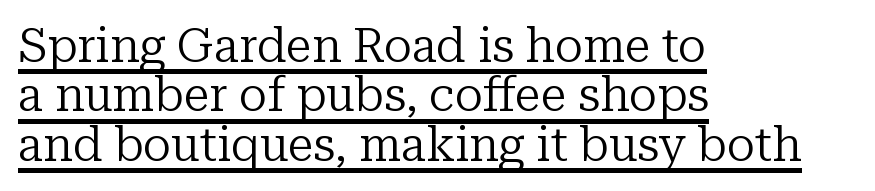
Q: Is the text bold? A: No.
Q: Is the text italic (slanted)? A: No, it is upright.
Q: Is the typeface a serif or a sans-serif typeface? A: Serif.
Q: Is the text underlined? A: Yes.
Q: How is the paragraph aligned? A: Left-aligned.
Q: Is the spacing between letters normal or unusually wide? A: Normal.
Q: Is the spacing between lines tight, normal or loose? A: Tight.
Q: Width (condensed, normal, or wide)? A: Normal.
Q: Stroke contrast? A: Low.
Q: x-height? A: Medium.
Q: Monospaced? A: No.
